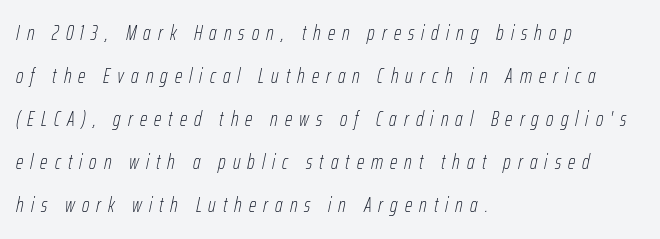
The image shows 21 px text type, italic (leaning right); set left-aligned, loose line spacing (2.05x), unusually wide letter spacing (+0.34 em), not underlined.
